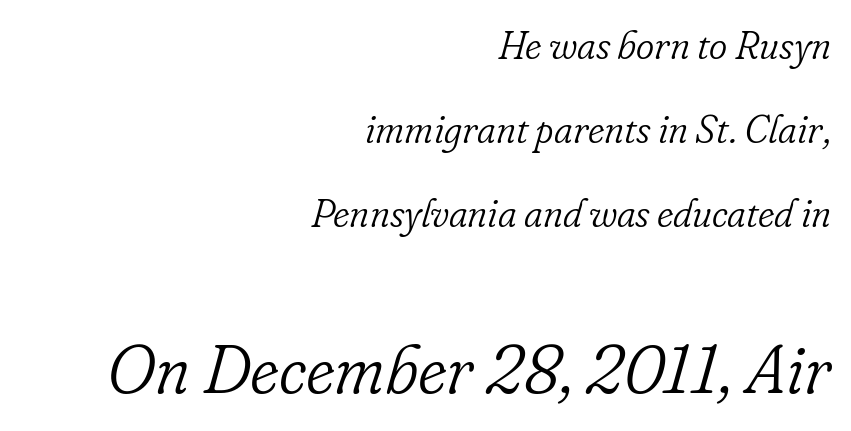
Note the varied advance widths — an 'i' is clearly narrower than an 'm'. A bare baseline throughout the passage. Reading down the column, the eye jumps a long way to each next line. Check where the strokes stop: tiny serifs finish them off. A typesetter would call this zero additional tracking.
